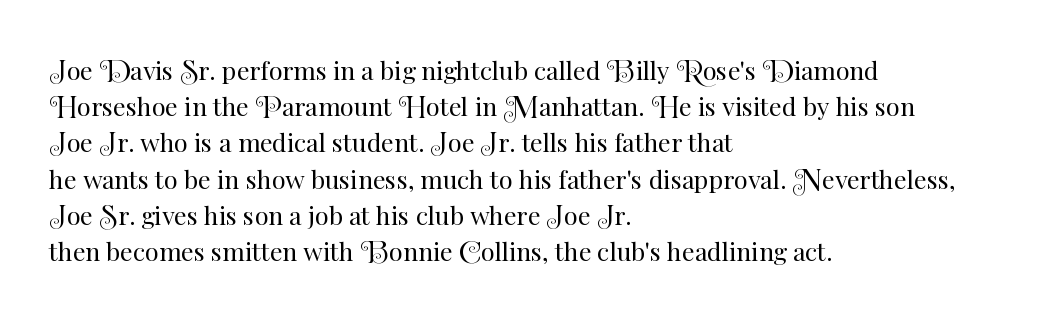
The cut favours lightness, reaching ordinary text weight at its darkest. Left-aligned paragraph, ragged on the right. There is no visible air inserted between adjacent glyphs. Has an underline been added? It has not. Upright lettering throughout. Leading matches the norm, producing a regular column.
